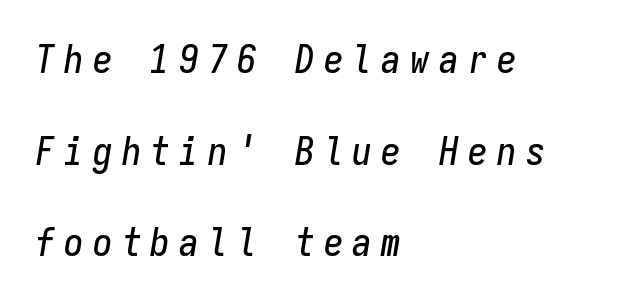
The image shows 39 px condensed type, italic (leaning right), monospaced; set left-aligned, loose line spacing (2.35x), unusually wide letter spacing (+0.24 em), not underlined; low stroke contrast and a medium x-height.
